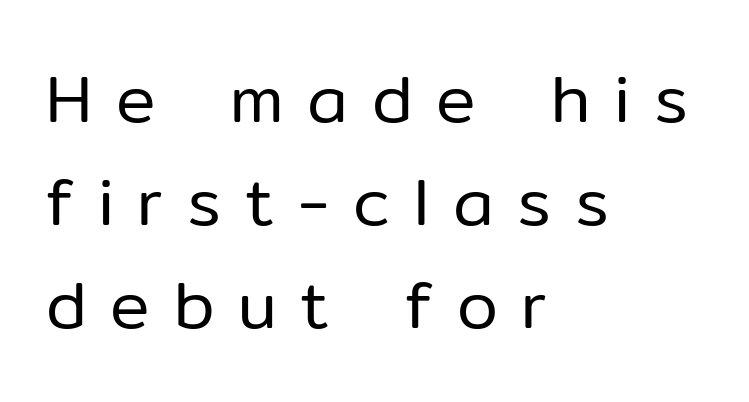
The image shows 66 px regular-weight sans-serif type, upright; set left-aligned, normal line spacing (1.56x), unusually wide letter spacing (+0.36 em), not underlined; low stroke contrast and a medium x-height.
